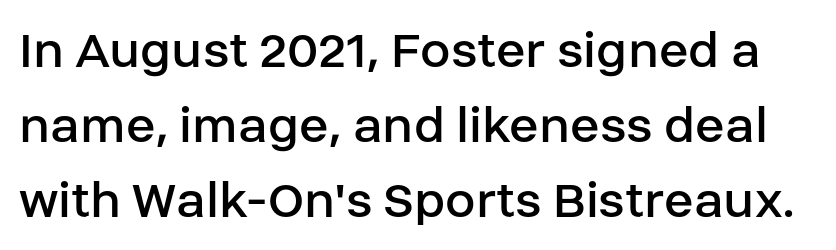
{"serif": "no", "italic": "no", "bold": "no", "weight": "regular", "width": "normal", "stroke_contrast": "low", "x_height": "large", "monospaced": "no", "underline": "no", "line_spacing": "normal", "line_spacing_ratio": 1.36, "letter_spacing": "normal", "letter_spacing_em": 0.0, "glyph_px": 55}
